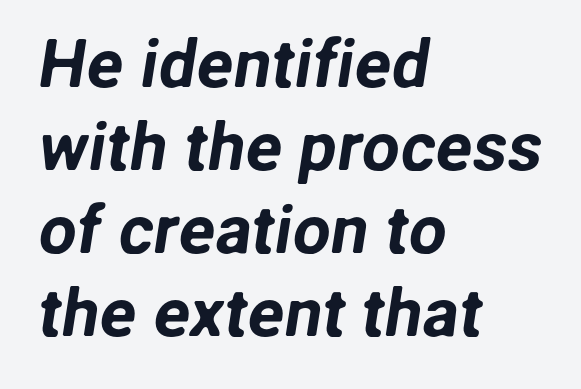
Letterform terminals end flat and unadorned throughout the passage. The tracking reads as untouched default to a designer's eye. Just letters on the line, the space beneath them empty. This sample has the flowing, uneven cadence of proportional lettering. These lines stack with their left ends in a neat column.
